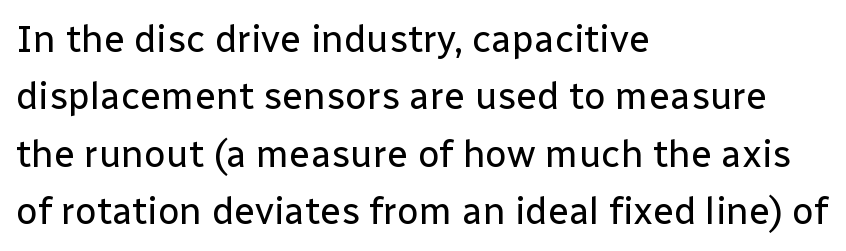
Any mark beneath the type? The region is blank. The face used here is a sans, in the tradition of grotesques and geometrics. These lines are rendered in a variable-pitch font. Line spacing here is normal. A classic flush-left, rag-right setting is used for this passage. These lines were composed using upright roman letters.
